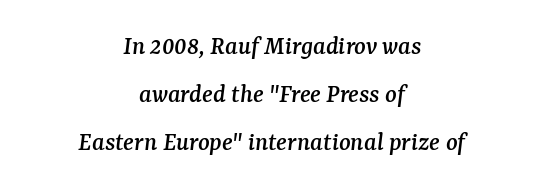
The image shows 27 px text type, italic (leaning right); set centered, line spacing 1.77x, normal letter spacing, not underlined.
